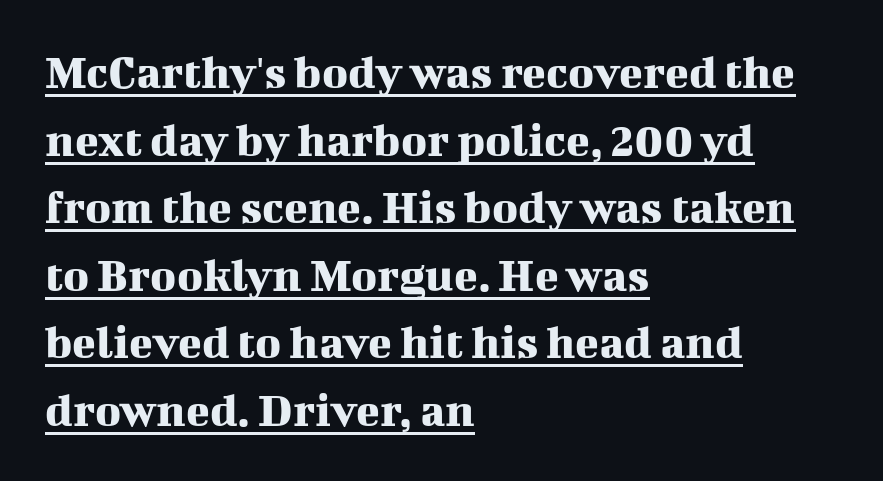
This rendering leaves character spacing at its baseline value. The font family rendered here belongs to the serif group. You could not count columns in this text — the font is proportionally spaced. This is underlined copy, the kind a proofreader might mark for attention. Quick note: interline space is typical. Rendered with straight, roman letterforms.
